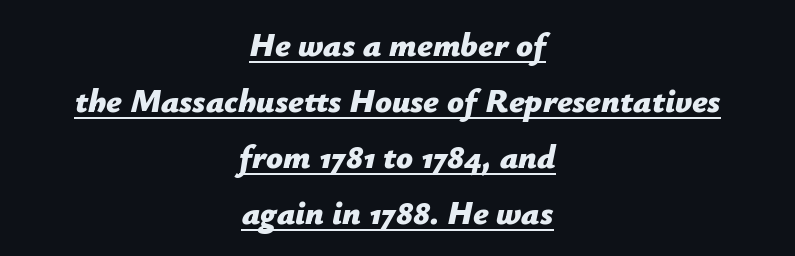
Q: Is the text bold? A: Yes.
Q: Is the text italic (slanted)? A: Yes, it leans right by about 12 degrees.
Q: Is the text underlined? A: Yes.
Q: How is the paragraph aligned? A: Centered.
Q: Is the spacing between letters normal or unusually wide? A: Normal.
Q: Is the spacing between lines tight, normal or loose? A: Normal.
Q: Width (condensed, normal, or wide)? A: Normal.
Q: Stroke contrast? A: Low.
Q: x-height? A: Medium.
Q: Monospaced? A: No.
